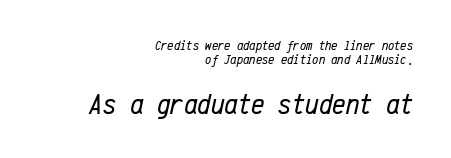
The image shows 30 px regular-weight, condensed type, italic (leaning right), monospaced; set right-aligned, tight line spacing (0.99x), normal letter spacing, not underlined; the second (bottom) block is 2.14x larger; low stroke contrast and a medium x-height.
